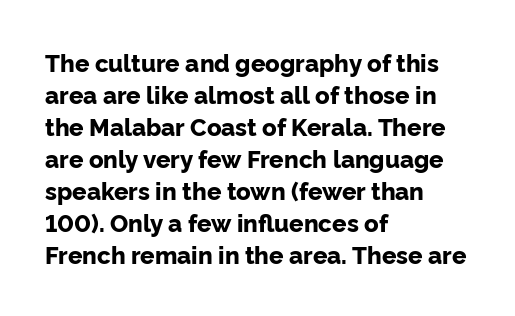
{"italic": "no", "bold": "yes", "underline": "no", "align": "left", "line_spacing": "normal", "line_spacing_ratio": 1.33, "letter_spacing": "normal", "letter_spacing_em": 0.0, "glyph_px": 24}
